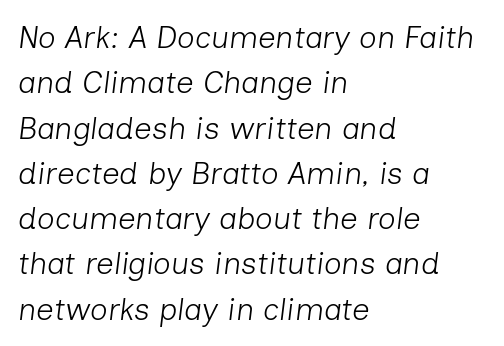
These glyphs show unthickened strokes, regular width or finer. Each letter keeps its own natural width here, so spacing adapts to shape. Descender tails drop into unmarked territory. Is there much room between lines? A standard amount, neither cramped nor airy.
